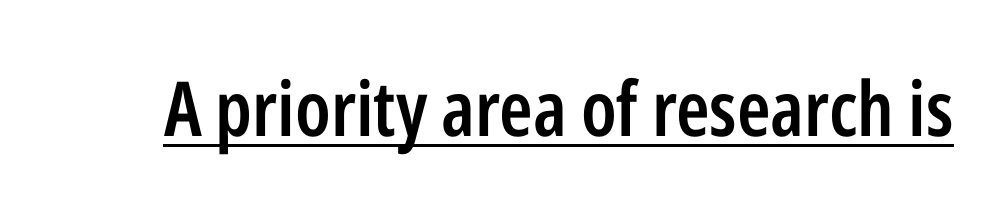
{"serif": "no", "italic": "no", "bold": "semi", "weight": "semibold", "width": "condensed", "stroke_contrast": "low", "x_height": "medium", "monospaced": "no", "underline": "yes", "letter_spacing": "normal", "letter_spacing_em": 0.0, "glyph_px": 76}
